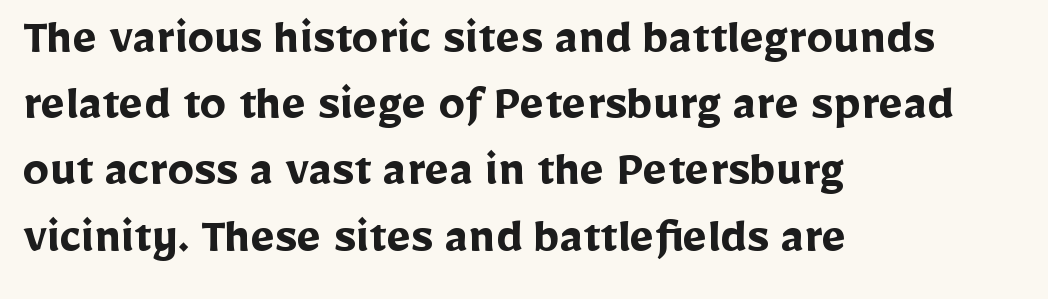
Q: Is the text bold? A: Yes.
Q: Is the text italic (slanted)? A: No, it is upright.
Q: Is the typeface a serif or a sans-serif typeface? A: Sans-serif.
Q: Is the text underlined? A: No.
Q: How is the paragraph aligned? A: Left-aligned.
Q: Is the spacing between letters normal or unusually wide? A: Normal.
Q: Is the spacing between lines tight, normal or loose? A: Normal.
Q: Width (condensed, normal, or wide)? A: Normal.
Q: Stroke contrast? A: Low.
Q: x-height? A: Medium.
Q: Monospaced? A: No.
